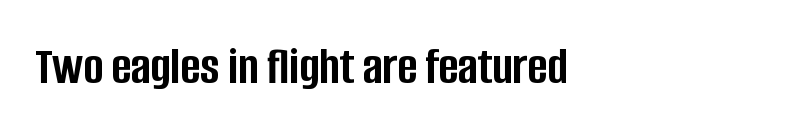
Q: Is the text bold? A: Yes.
Q: Is the text italic (slanted)? A: No, it is upright.
Q: Is the typeface a serif or a sans-serif typeface? A: Sans-serif.
Q: Is the text underlined? A: No.
Q: How is the paragraph aligned? A: Left-aligned.
Q: Is the spacing between letters normal or unusually wide? A: Normal.
Q: Width (condensed, normal, or wide)? A: Condensed.
Q: Stroke contrast? A: Low.
Q: x-height? A: Large.
Q: Monospaced? A: No.
